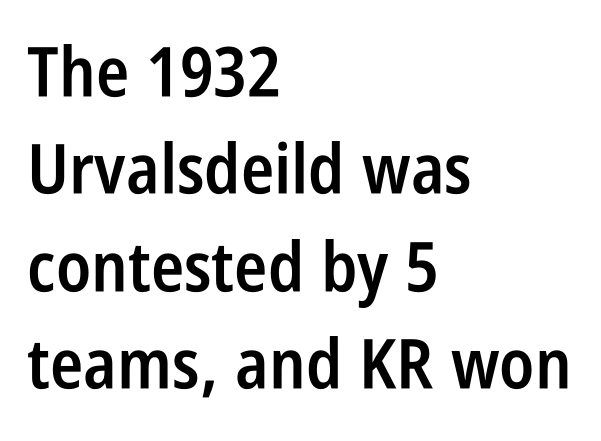
Any mark beneath the type? The region is blank. The text was rendered using a sans face with plain stroke endings. Looks like regular typesetting: each glyph gets only the width it needs. The line texture is even and compact thanks to regular tracking.
